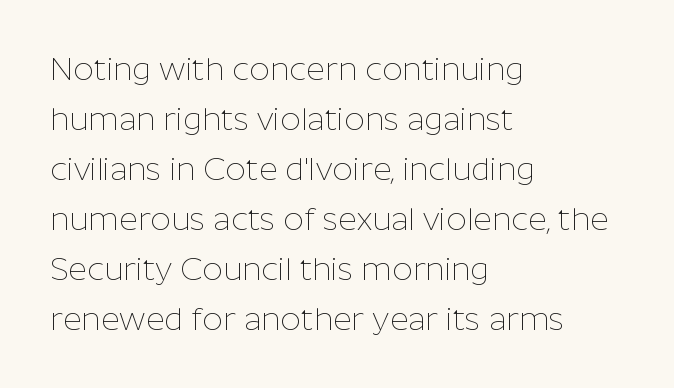
{"serif": "no", "italic": "no", "bold": "no", "weight": "thin", "width": "normal", "stroke_contrast": "low", "x_height": "medium", "monospaced": "no", "underline": "no", "align": "left", "line_spacing": "normal", "line_spacing_ratio": 1.56, "letter_spacing": "normal", "letter_spacing_em": 0.0, "glyph_px": 32}
